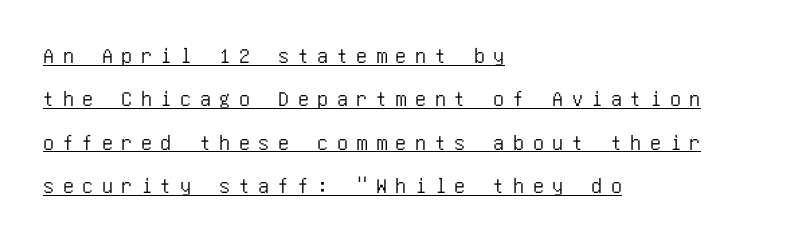
Q: Is the text italic (slanted)? A: No, it is upright.
Q: Is the text underlined? A: Yes.
Q: How is the paragraph aligned? A: Left-aligned.
Q: Is the spacing between letters normal or unusually wide? A: Unusually wide.
Q: Is the spacing between lines tight, normal or loose? A: Loose.
